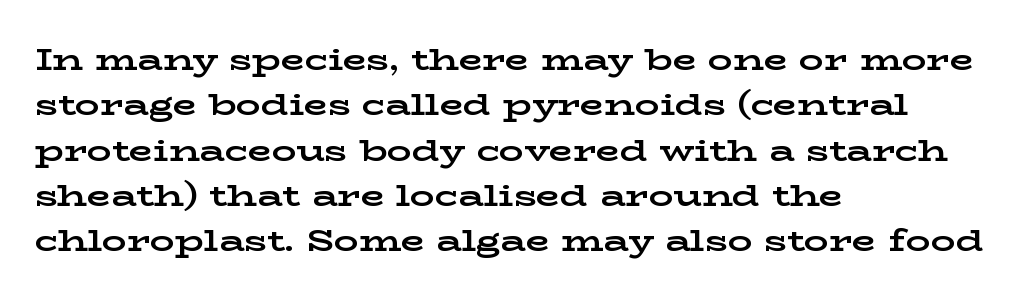
Note the varied advance widths — an 'i' is clearly narrower than an 'm'. Words float on clear page, feet unadorned. A normal amount of white space separates one row of letters from the next. Characters remain perfectly vertical along every line. This sample uses a serif face. The compositor pushed each line to the left boundary.
